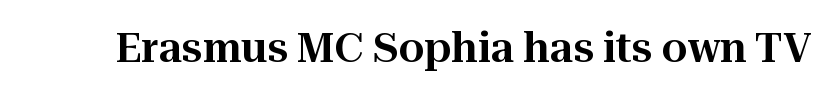
{"serif": "yes", "italic": "no", "width": "normal", "stroke_contrast": "high", "x_height": "medium", "monospaced": "no", "underline": "no", "letter_spacing": "normal", "letter_spacing_em": 0.0, "glyph_px": 41}
